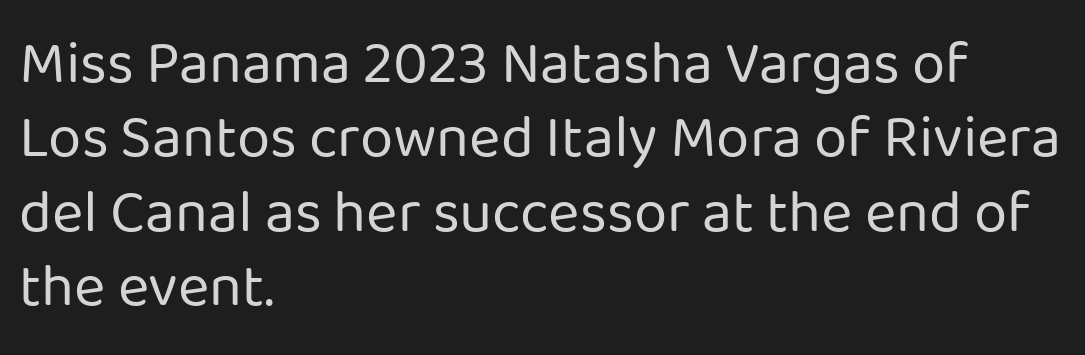
Q: Is the text bold? A: No.
Q: Is the text italic (slanted)? A: No, it is upright.
Q: Is the typeface a serif or a sans-serif typeface? A: Sans-serif.
Q: Is the text underlined? A: No.
Q: How is the paragraph aligned? A: Left-aligned.
Q: Is the spacing between letters normal or unusually wide? A: Normal.
Q: Width (condensed, normal, or wide)? A: Normal.
Q: Stroke contrast? A: Low.
Q: x-height? A: Medium.
Q: Monospaced? A: No.
